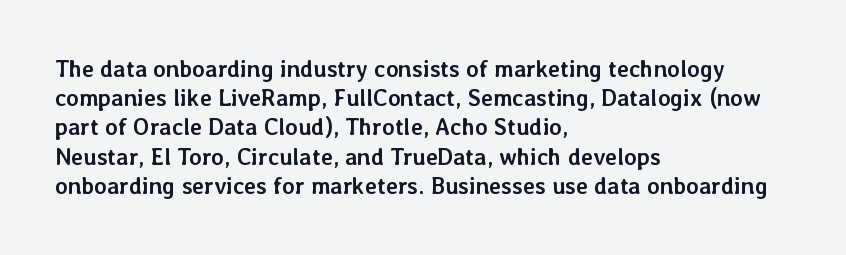
Is the block centered? No — it sits flush against the left margin. Strong, thick strokes mark this as bold type. Plain, unruled lines of type. Nothing unusual about the tracking: characters are spaced as the font intends. When letters stand straight like this, we call the style roman or upright. One glance says typical: line gaps are just what's usual.
